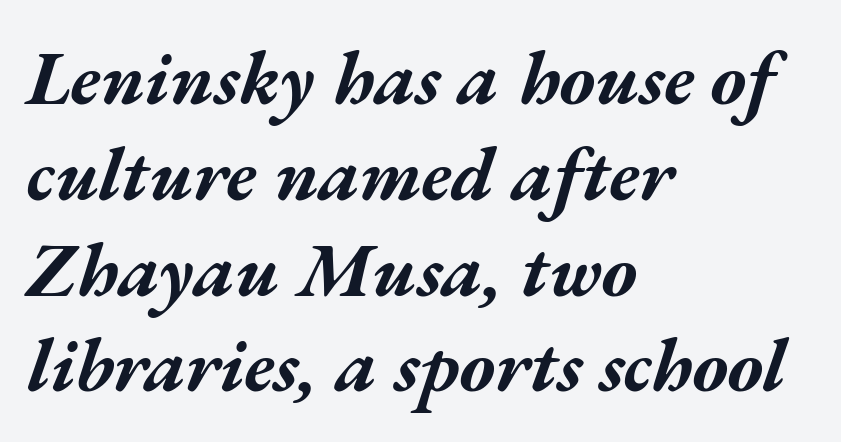
{"italic": "yes", "lean": "right", "slant_degrees": 17, "bold": "yes", "weight": "bold", "width": "wide", "stroke_contrast": "medium", "x_height": "medium", "monospaced": "no", "underline": "no", "align": "left", "line_spacing": "normal", "line_spacing_ratio": 1.26, "letter_spacing": "normal", "letter_spacing_em": 0.0, "glyph_px": 76}
